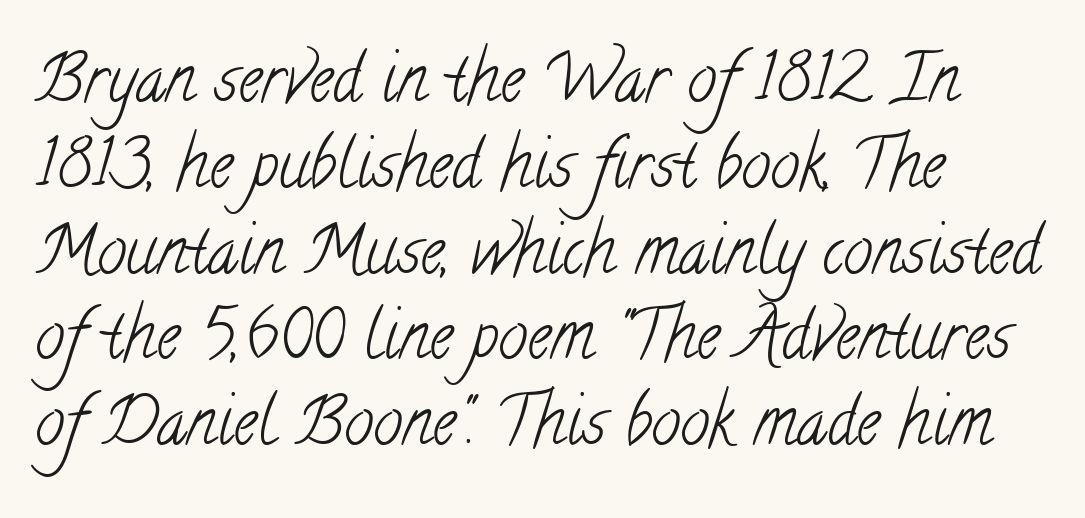
{"serif": "yes", "bold": "no", "weight": "light", "width": "condensed", "stroke_contrast": "low", "x_height": "small", "monospaced": "no", "underline": "no", "align": "left", "line_spacing": "normal", "line_spacing_ratio": 1.3, "letter_spacing": "normal", "letter_spacing_em": 0.0, "glyph_px": 66}
